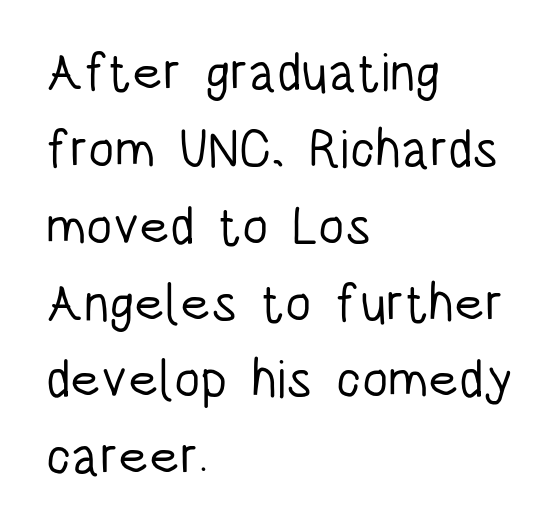
{"serif": "no", "italic": "no", "bold": "no", "weight": "light", "width": "condensed", "stroke_contrast": "low", "x_height": "large", "monospaced": "no", "underline": "no", "align": "left", "line_spacing": "normal", "line_spacing_ratio": 1.45, "letter_spacing": "normal", "letter_spacing_em": 0.0, "glyph_px": 53}
